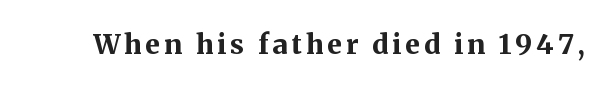
Q: Is the text bold? A: Yes.
Q: Is the text italic (slanted)? A: No, it is upright.
Q: Is the text underlined? A: No.
